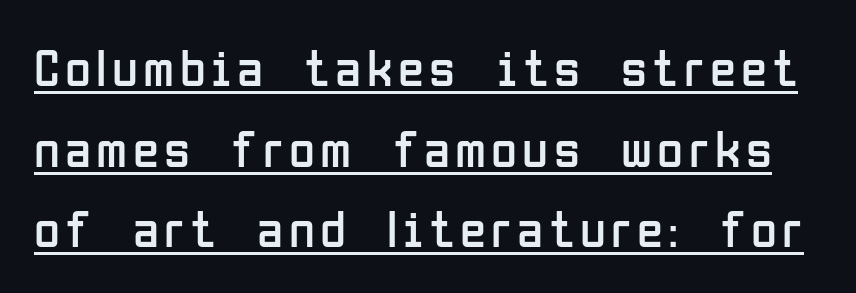
{"serif": "no", "italic": "no", "bold": "no", "weight": "regular", "width": "condensed", "stroke_contrast": "low", "x_height": "medium", "monospaced": "no", "underline": "yes", "line_spacing": "normal", "line_spacing_ratio": 1.52, "glyph_px": 53}
